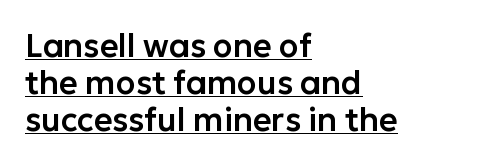
{"serif": "no", "italic": "no", "width": "normal", "stroke_contrast": "low", "x_height": "medium", "monospaced": "no", "underline": "yes", "align": "left", "line_spacing_ratio": 1.16, "letter_spacing": "normal", "letter_spacing_em": 0.0, "glyph_px": 32}
